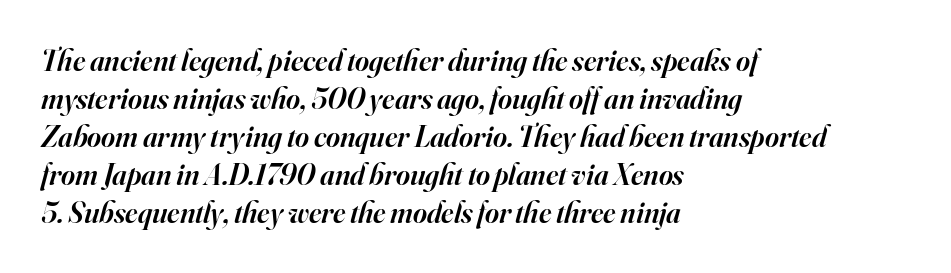
The image shows 30 px semibold serif type, italic (leaning right); set left-aligned, normal line spacing (1.27x), normal letter spacing, not underlined; high stroke contrast and a small x-height.
